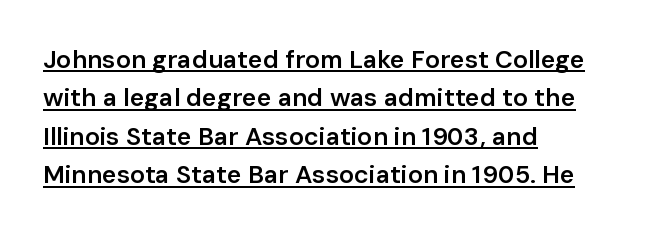
{"italic": "no", "bold": "semi", "underline": "yes", "align": "left", "line_spacing": "normal", "line_spacing_ratio": 1.54, "letter_spacing": "normal", "letter_spacing_em": 0.0, "glyph_px": 25}
